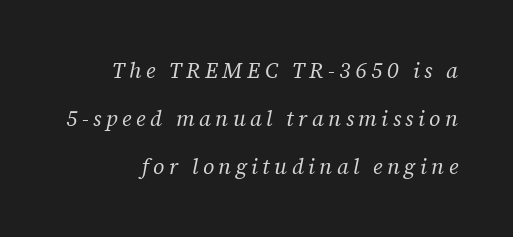
{"italic": "yes", "lean": "right", "slant_degrees": 12, "bold": "no", "underline": "no", "line_spacing": "loose", "line_spacing_ratio": 2.18, "letter_spacing": "wide", "letter_spacing_em": 0.2, "glyph_px": 22}
